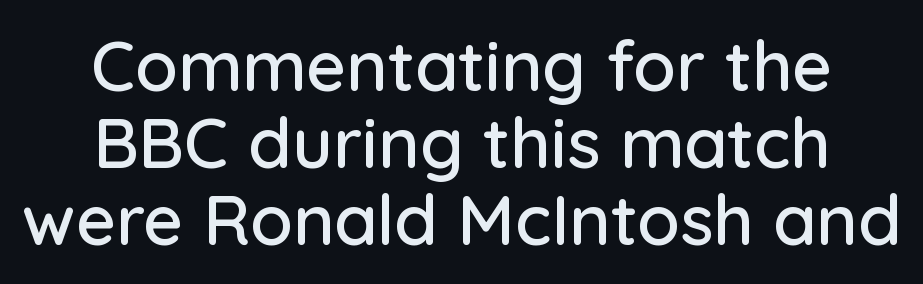
{"serif": "no", "italic": "no", "width": "normal", "stroke_contrast": "low", "x_height": "medium", "monospaced": "no", "underline": "no", "align": "center", "line_spacing": "tight", "line_spacing_ratio": 1.1, "letter_spacing": "normal", "letter_spacing_em": 0.0, "glyph_px": 70}
